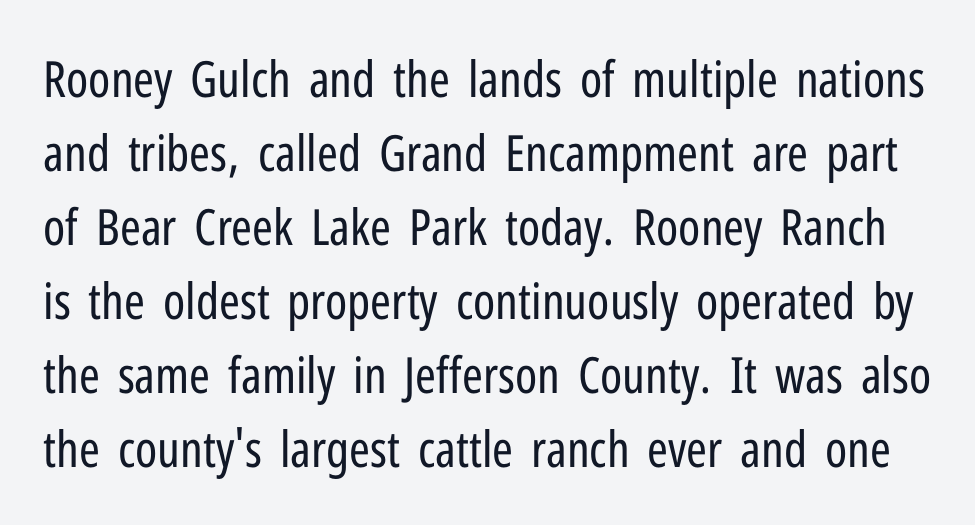
{"serif": "no", "italic": "no", "bold": "no", "weight": "regular", "width": "condensed", "stroke_contrast": "low", "x_height": "medium", "monospaced": "no", "underline": "no", "line_spacing": "normal", "line_spacing_ratio": 1.48, "letter_spacing": "normal", "letter_spacing_em": 0.0, "glyph_px": 50}
